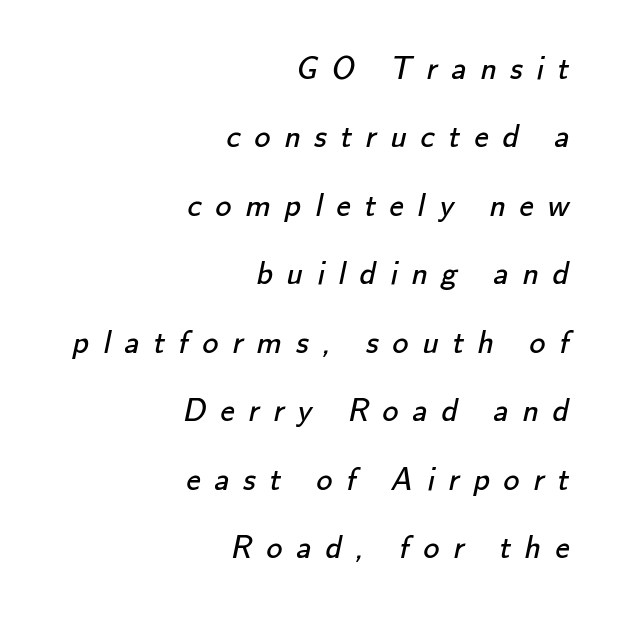
A typesetter would call this leading open, well beyond the default. Observe the wide spacing: letters keep a clear distance from each other. Weight: regular or lighter. Short and long lines alike share a common ending point at right. The face used here is proportionally spaced, like ordinary book or web type. You can tell from the bare stems that sans-serif type was used.
